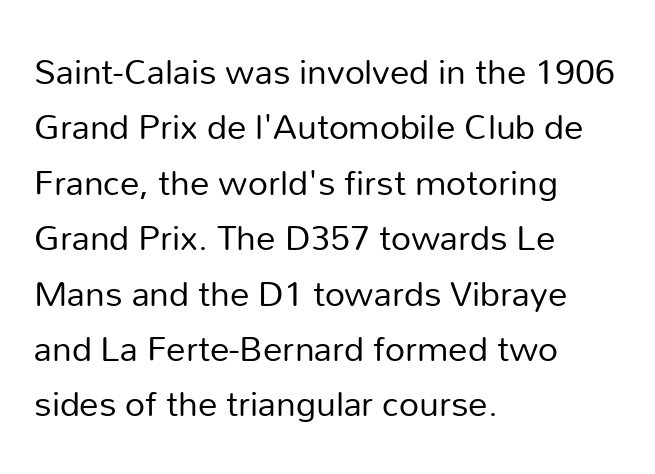
Q: Is the text bold? A: No.
Q: Is the text italic (slanted)? A: No, it is upright.
Q: Is the typeface a serif or a sans-serif typeface? A: Sans-serif.
Q: Is the text underlined? A: No.
Q: How is the paragraph aligned? A: Left-aligned.
Q: Is the spacing between letters normal or unusually wide? A: Normal.
Q: Is the spacing between lines tight, normal or loose? A: Normal.
Q: Width (condensed, normal, or wide)? A: Normal.
Q: Stroke contrast? A: Low.
Q: x-height? A: Medium.
Q: Monospaced? A: No.
